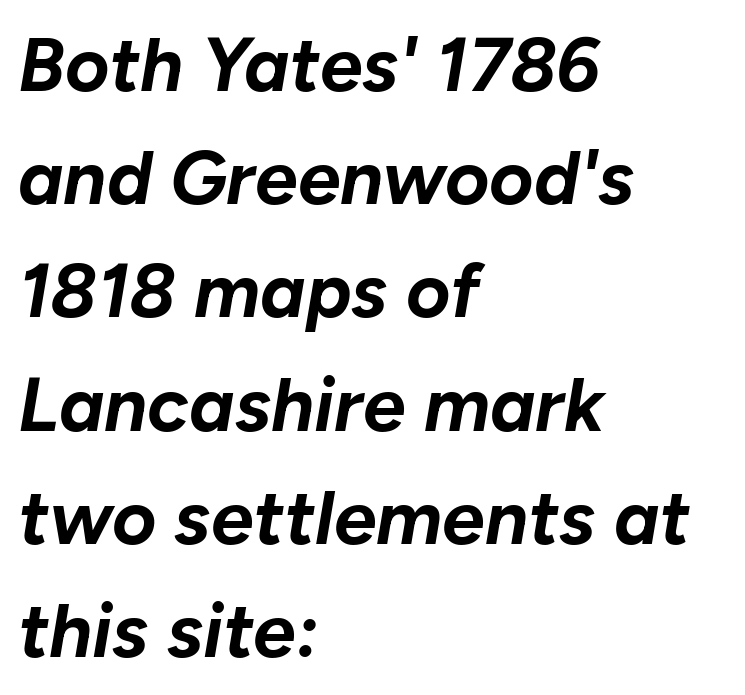
Q: Is the text bold? A: Yes.
Q: Is the text italic (slanted)? A: Yes, it leans right by about 10 degrees.
Q: Is the text underlined? A: No.
Q: How is the paragraph aligned? A: Left-aligned.
Q: Is the spacing between letters normal or unusually wide? A: Normal.
Q: Is the spacing between lines tight, normal or loose? A: Normal.
Q: Width (condensed, normal, or wide)? A: Normal.
Q: Stroke contrast? A: Low.
Q: x-height? A: Medium.
Q: Monospaced? A: No.
